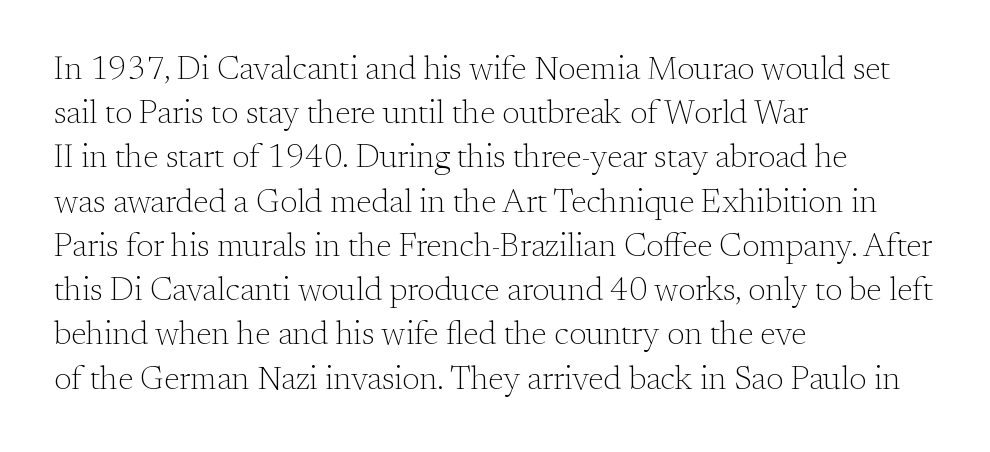
{"serif": "yes", "italic": "no", "bold": "no", "weight": "light", "width": "normal", "stroke_contrast": "medium", "x_height": "small", "monospaced": "no", "underline": "no", "align": "left", "line_spacing": "normal", "line_spacing_ratio": 1.34, "letter_spacing": "normal", "letter_spacing_em": 0.0, "glyph_px": 33}
